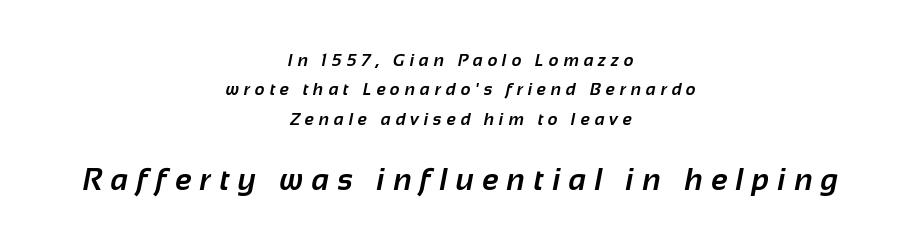
This sample is center-justified, so both line endings float freely. The area under the type is left untouched. Its strokes are broad and dark, the hallmark of bold type. Classification — sans serif. Here the glyphs are tracked loosely, breaking word shapes into spaced letters. Here the designer chose a conventional face with non-uniform glyph widths.
